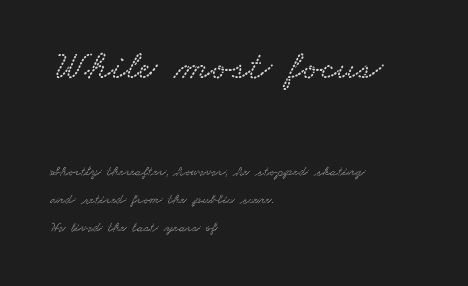
Q: Is the text underlined? A: No.
Q: How is the paragraph aligned? A: Left-aligned.
Q: Is the spacing between letters normal or unusually wide? A: Normal.
Q: Is the spacing between lines tight, normal or loose? A: Loose.
Q: Which block of text is set in a larger size, the first (top) or the second (bottom)? A: The first (top) one.
Q: Width (condensed, normal, or wide)? A: Wide.
Q: Stroke contrast? A: Low.
Q: x-height? A: Small.
Q: Monospaced? A: No.
